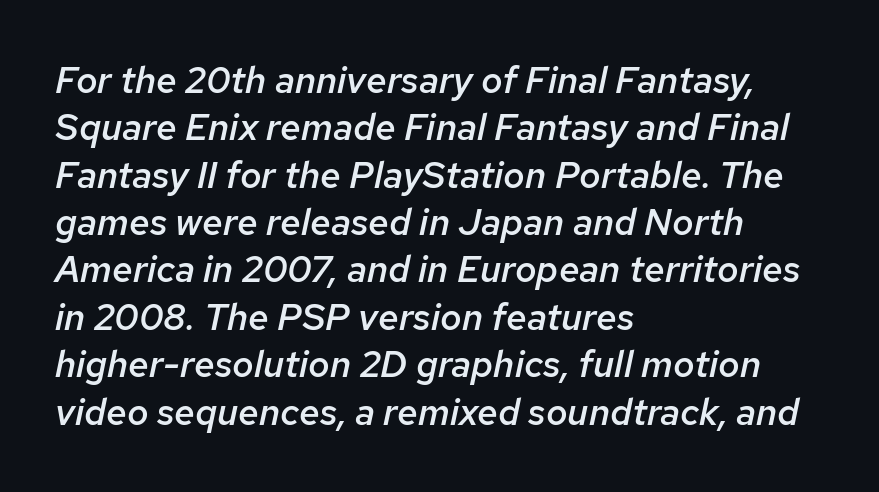
The image shows 37 px semibold type, italic (leaning right); set left-aligned, normal line spacing (1.28x), normal letter spacing, not underlined; low stroke contrast and a medium x-height.
